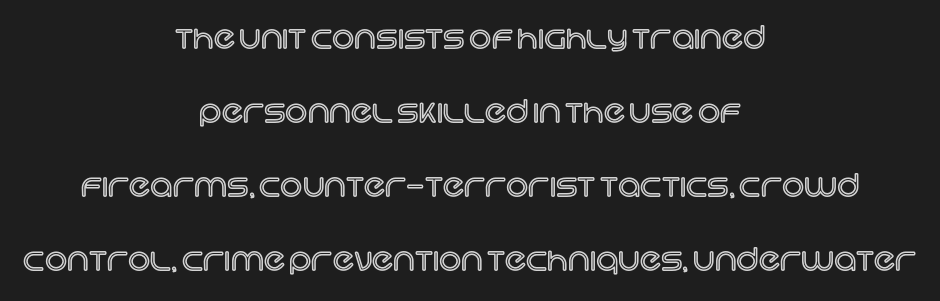
This block would shrink considerably if given ordinary leading; it's expanded now. Plain, unruled lines of type. The horizontal fit of the characters is conventional and even. Is this a fixed-width face? No — the glyphs have proportional, varying widths. Leftover space on each line is divided equally before and after the words. Quick note: not italic, upright.
